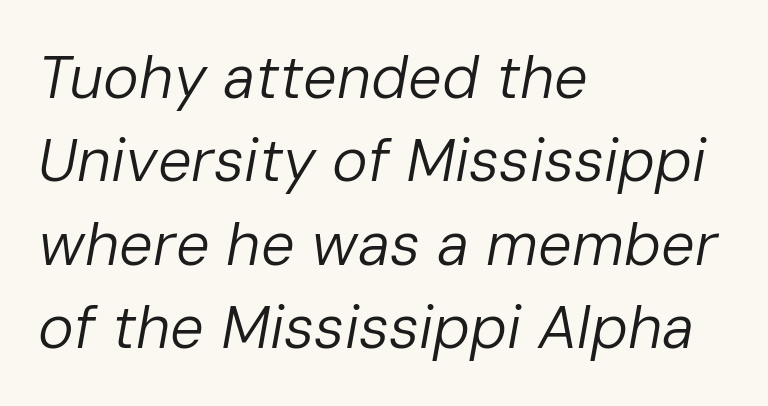
{"italic": "yes", "lean": "right", "slant_degrees": 10, "bold": "no", "weight": "regular", "width": "normal", "stroke_contrast": "low", "x_height": "medium", "monospaced": "no", "underline": "no", "align": "left", "line_spacing": "normal", "line_spacing_ratio": 1.39, "letter_spacing": "normal", "letter_spacing_em": 0.0, "glyph_px": 60}
